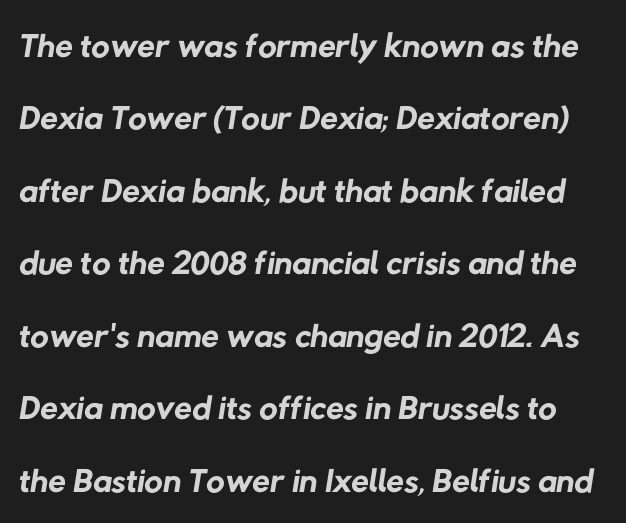
Proportional: the letters do not fall into vertical columns. Letters have the restrained weight of plain body copy at most. Horizontal bands of white between lines are of average thickness. Clear beneath every line of the passage.
